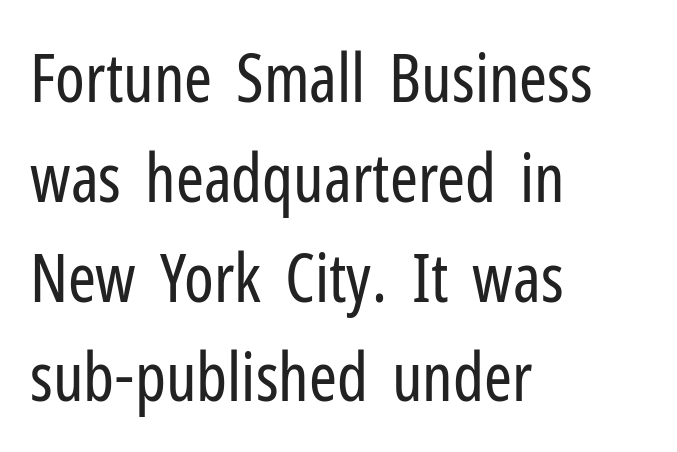
Q: Is the text bold? A: No.
Q: Is the text italic (slanted)? A: No, it is upright.
Q: Is the typeface a serif or a sans-serif typeface? A: Sans-serif.
Q: Is the text underlined? A: No.
Q: How is the paragraph aligned? A: Left-aligned.
Q: Is the spacing between letters normal or unusually wide? A: Normal.
Q: Is the spacing between lines tight, normal or loose? A: Normal.
Q: Width (condensed, normal, or wide)? A: Condensed.
Q: Stroke contrast? A: Low.
Q: x-height? A: Medium.
Q: Monospaced? A: No.
